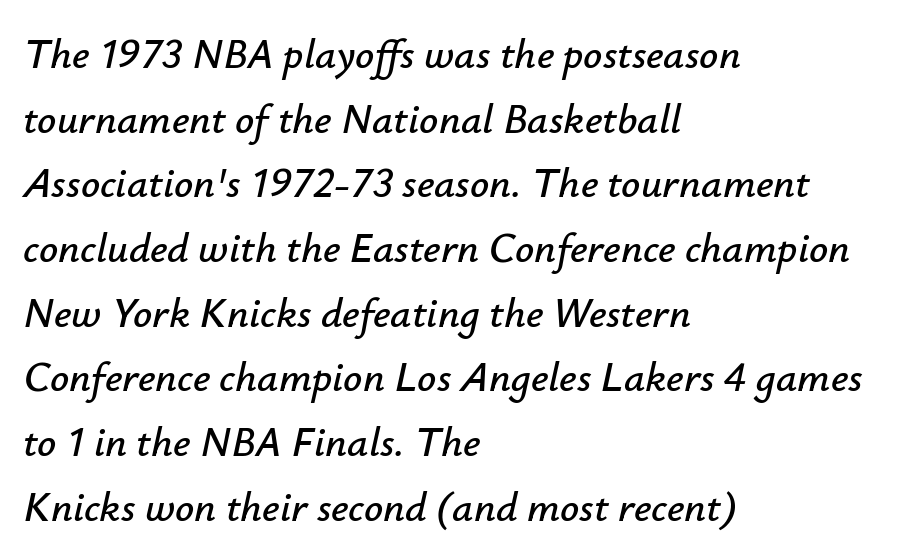
Q: Is the text italic (slanted)? A: Yes, it leans right by about 12 degrees.
Q: Is the text underlined? A: No.
Q: How is the paragraph aligned? A: Left-aligned.
Q: Is the spacing between letters normal or unusually wide? A: Normal.
Q: Is the spacing between lines tight, normal or loose? A: Normal.
Q: Width (condensed, normal, or wide)? A: Normal.
Q: Stroke contrast? A: Low.
Q: x-height? A: Small.
Q: Monospaced? A: No.
